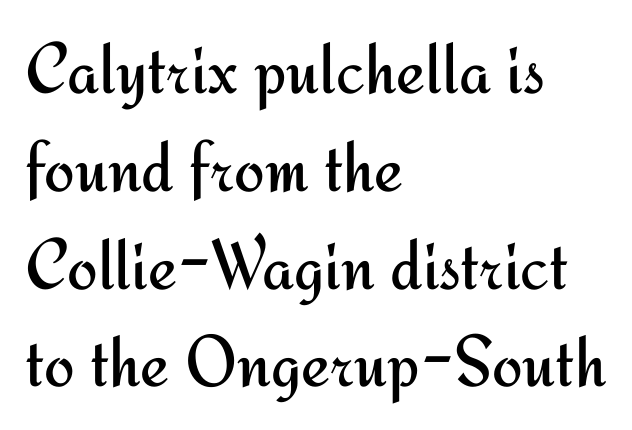
{"serif": "no", "italic": "no", "bold": "no", "weight": "regular", "width": "normal", "stroke_contrast": "medium", "x_height": "small", "monospaced": "no", "underline": "no", "align": "left", "line_spacing": "normal", "line_spacing_ratio": 1.34, "letter_spacing": "normal", "letter_spacing_em": 0.0, "glyph_px": 73}
